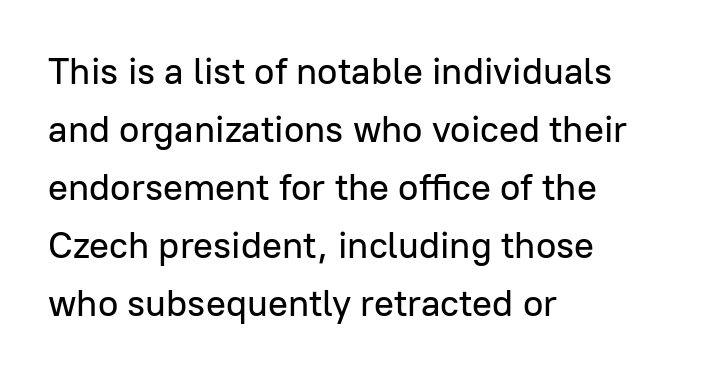
Q: Is the text italic (slanted)? A: No, it is upright.
Q: Is the typeface a serif or a sans-serif typeface? A: Sans-serif.
Q: Is the text underlined? A: No.
Q: How is the paragraph aligned? A: Left-aligned.
Q: Is the spacing between letters normal or unusually wide? A: Normal.
Q: Is the spacing between lines tight, normal or loose? A: Normal.
Q: Width (condensed, normal, or wide)? A: Normal.
Q: Stroke contrast? A: Low.
Q: x-height? A: Medium.
Q: Monospaced? A: No.
